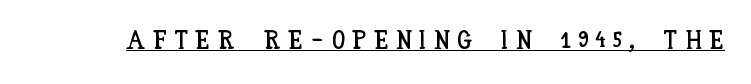
{"italic": "no", "underline": "yes", "letter_spacing": "wide", "letter_spacing_em": 0.29, "glyph_px": 26}
